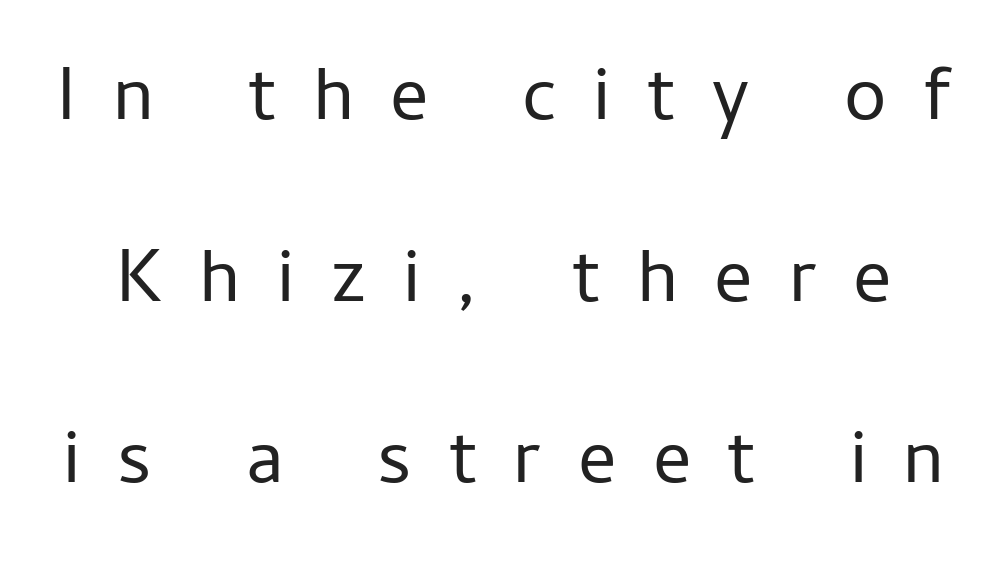
The baseline area is clear. Display-style spreading of the glyphs; the letterfit is very open. Each letter keeps its own natural width here, so spacing adapts to shape. The letters stand upright; this is a roman face. The strokes carry an ordinary text weight at most. What kind of face is this? One without serifs — a sans.
